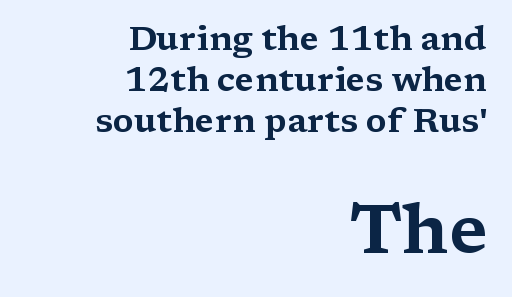
The image shows 68 px wide serif type, upright; set right-aligned, line spacing 1.21x, normal letter spacing, not underlined; the second (bottom) block is 2.0x larger; medium stroke contrast and a medium x-height.
